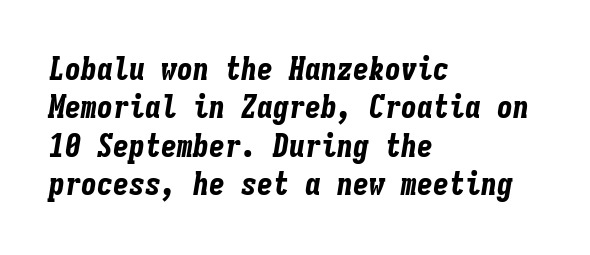
Q: Is the text bold? A: Yes.
Q: Is the text italic (slanted)? A: Yes, it leans right by about 9 degrees.
Q: Is the text underlined? A: No.
Q: How is the paragraph aligned? A: Left-aligned.
Q: Is the spacing between letters normal or unusually wide? A: Normal.
Q: Width (condensed, normal, or wide)? A: Condensed.
Q: Stroke contrast? A: Low.
Q: x-height? A: Medium.
Q: Monospaced? A: Yes.
